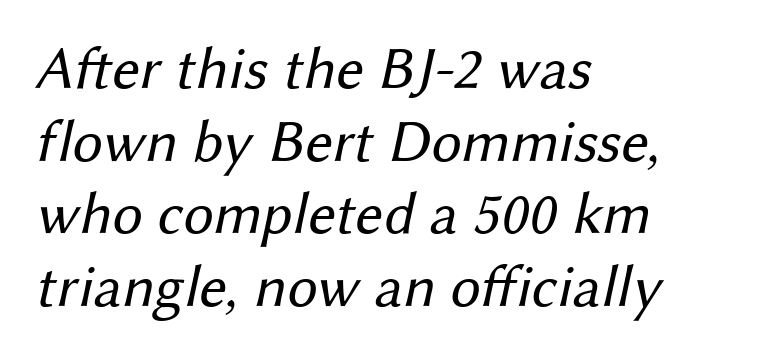
Q: Is the text bold? A: No.
Q: Is the typeface a serif or a sans-serif typeface? A: Sans-serif.
Q: Is the text underlined? A: No.
Q: How is the paragraph aligned? A: Left-aligned.
Q: Is the spacing between letters normal or unusually wide? A: Normal.
Q: Width (condensed, normal, or wide)? A: Normal.
Q: Stroke contrast? A: Medium.
Q: x-height? A: Medium.
Q: Monospaced? A: No.
